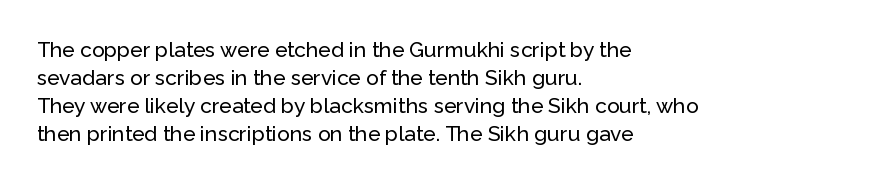
The image shows 21 px text type, upright; set left-aligned, normal line spacing (1.34x), normal letter spacing, not underlined.
